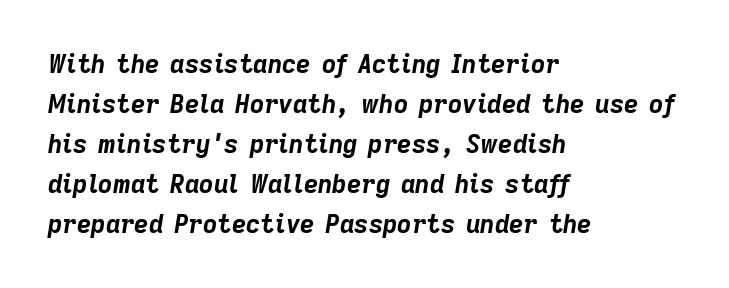
{"italic": "yes", "lean": "right", "slant_degrees": 9, "bold": "yes", "underline": "no", "align": "left", "line_spacing": "normal", "line_spacing_ratio": 1.6, "letter_spacing": "normal", "letter_spacing_em": 0.0, "glyph_px": 25}
